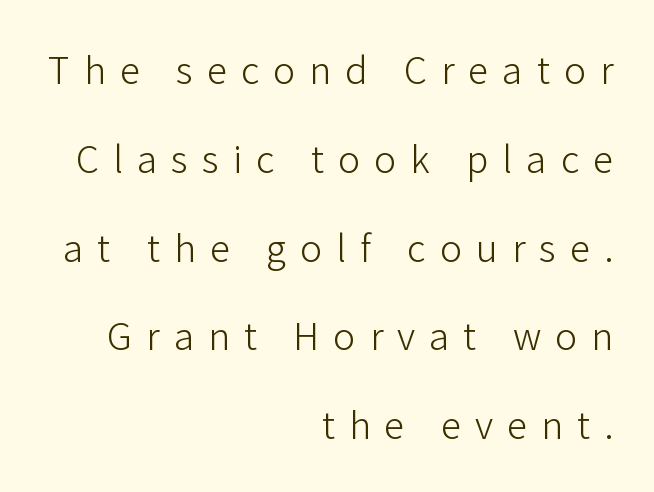
{"serif": "no", "italic": "no", "bold": "no", "weight": "light", "width": "normal", "stroke_contrast": "low", "x_height": "medium", "monospaced": "no", "underline": "no", "align": "right", "line_spacing": "loose", "line_spacing_ratio": 2.4, "letter_spacing": "wide", "letter_spacing_em": 0.38, "glyph_px": 37}
